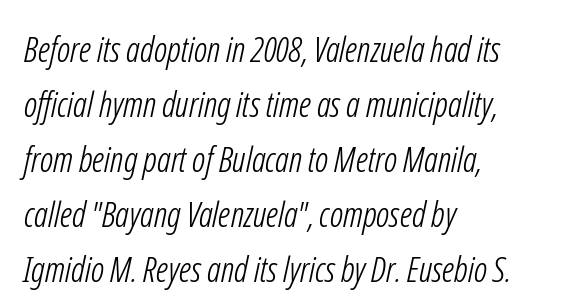
The image shows 35 px light, condensed sans-serif type; set left-aligned, normal line spacing (1.57x), normal letter spacing, not underlined; low stroke contrast and a medium x-height.
